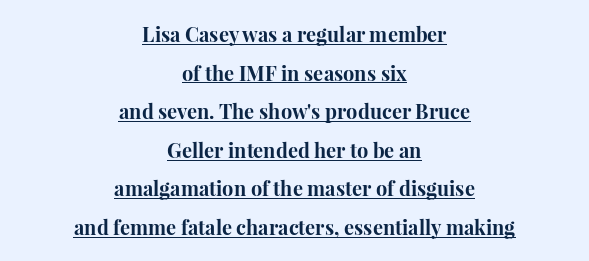
The face used here appears with an underline applied. Compared with an ordinary text face, these strokes are far heavier — a full bold. These lines keep a tight, regular rhythm from letter to letter. The font's upright variant was chosen for this text.
